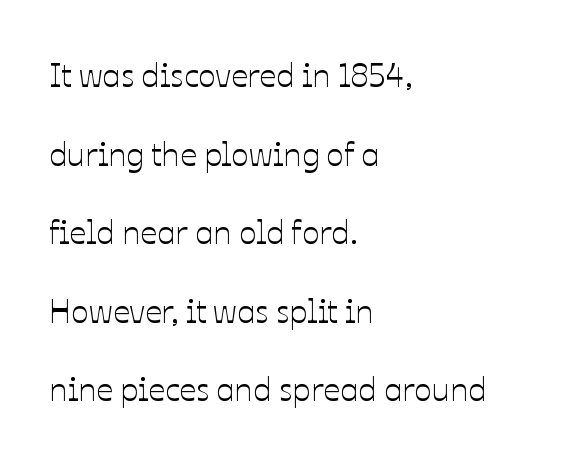
The image shows 33 px text type, upright; set left-aligned, loose line spacing (2.38x), normal letter spacing, not underlined; low stroke contrast and a medium x-height.
